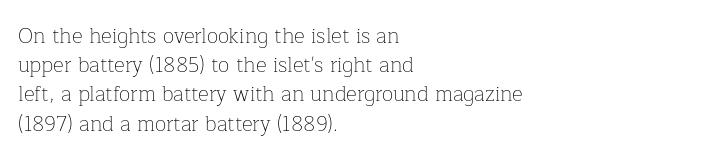
Tracking here is standard; glyphs follow each other at the usual distance. Heft: none added — not bold. These lines are set flush left with a ragged right edge. The letters stand straight up with perfectly vertical stems. Has an underline been added? It has not.
